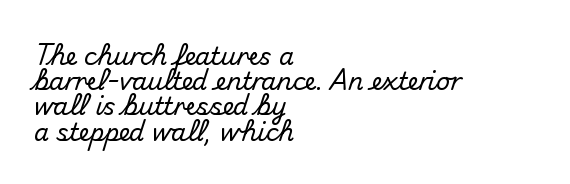
Q: Is the text italic (slanted)? A: Yes.
Q: Is the text underlined? A: No.
Q: How is the paragraph aligned? A: Left-aligned.
Q: Is the spacing between letters normal or unusually wide? A: Normal.
Q: Is the spacing between lines tight, normal or loose? A: Tight.
